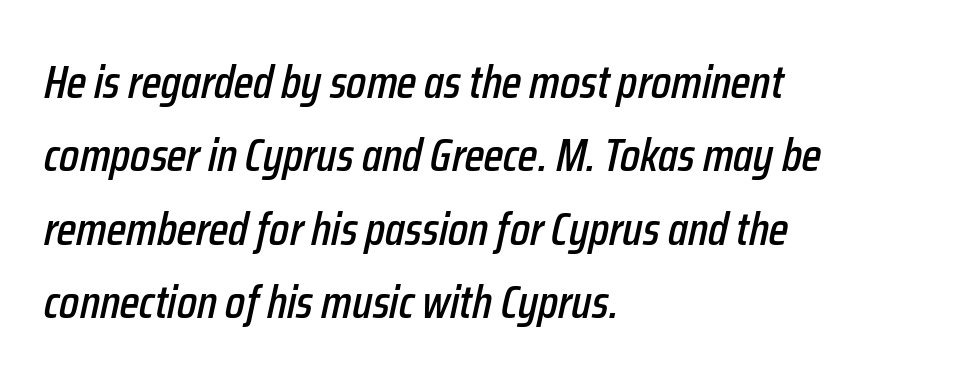
Honestly, the letter spacing is just normal — you wouldn't notice it. This sample has the flowing, uneven cadence of proportional lettering. Students, observe: this is what conventionally led text looks like. Decoration check: the copy has no underline. The passage shown leans; its letterforms are oblique. The setting favours the left margin, as ordinary paragraphs usually do.
